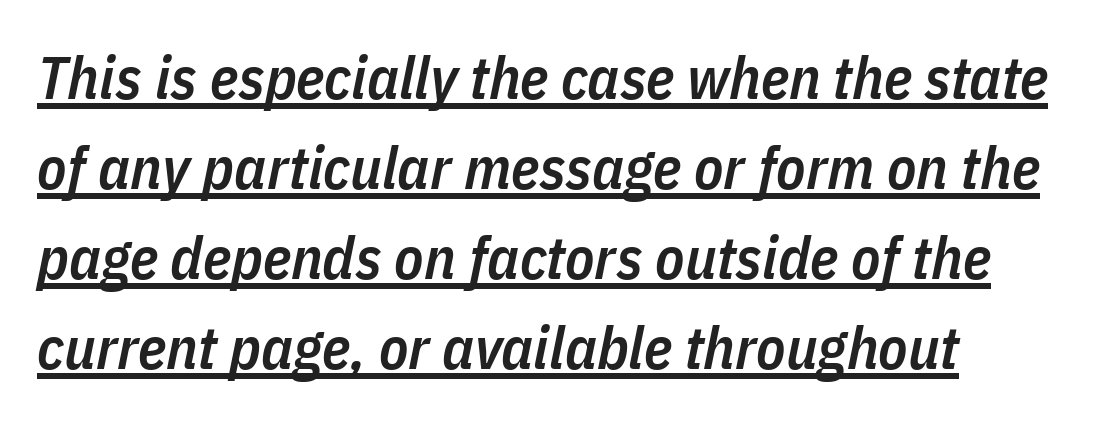
{"italic": "yes", "lean": "right", "slant_degrees": 11, "bold": "semi", "weight": "semibold", "width": "condensed", "stroke_contrast": "low", "x_height": "medium", "monospaced": "no", "underline": "yes", "line_spacing": "normal", "line_spacing_ratio": 1.5, "letter_spacing": "normal", "letter_spacing_em": 0.0, "glyph_px": 60}
